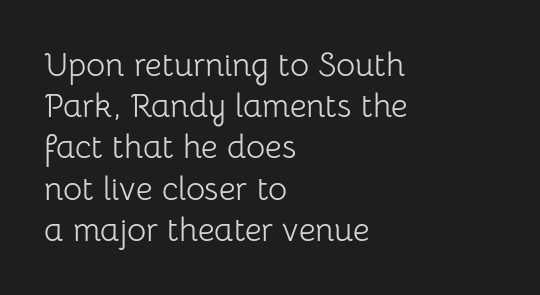
Q: Is the text bold? A: No.
Q: Is the text italic (slanted)? A: No, it is upright.
Q: Is the typeface a serif or a sans-serif typeface? A: Sans-serif.
Q: Is the text underlined? A: No.
Q: How is the paragraph aligned? A: Left-aligned.
Q: Is the spacing between letters normal or unusually wide? A: Normal.
Q: Is the spacing between lines tight, normal or loose? A: Normal.
Q: Width (condensed, normal, or wide)? A: Normal.
Q: Stroke contrast? A: Low.
Q: x-height? A: Medium.
Q: Monospaced? A: No.
